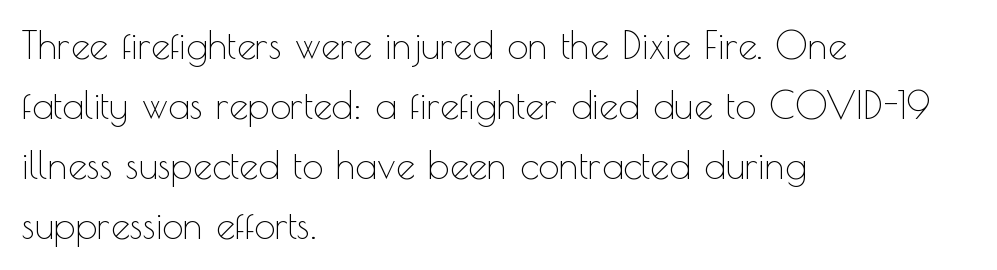
Stroke mass is kept to a normal reading level or below. The block of text has a typical density, with ordinary space between rows. The letters stand straight up with perfectly vertical stems. The passage shown is typed in a proportional face where columns would drift. The designer went with a sans here, leaving each stem footless.
